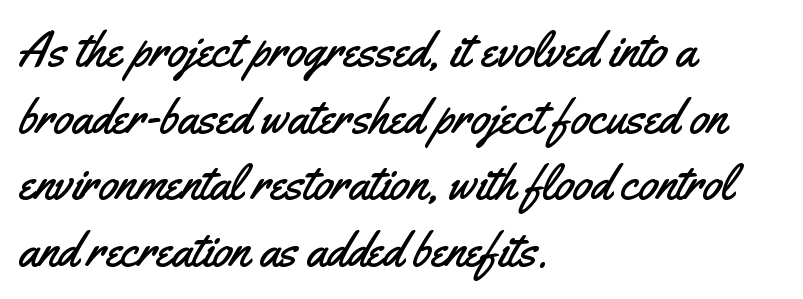
Q: Is the text italic (slanted)? A: Yes.
Q: Is the typeface a serif or a sans-serif typeface? A: Sans-serif.
Q: Is the text underlined? A: No.
Q: How is the paragraph aligned? A: Left-aligned.
Q: Is the spacing between letters normal or unusually wide? A: Normal.
Q: Is the spacing between lines tight, normal or loose? A: Normal.
Q: Width (condensed, normal, or wide)? A: Condensed.
Q: Stroke contrast? A: Medium.
Q: x-height? A: Small.
Q: Monospaced? A: No.
